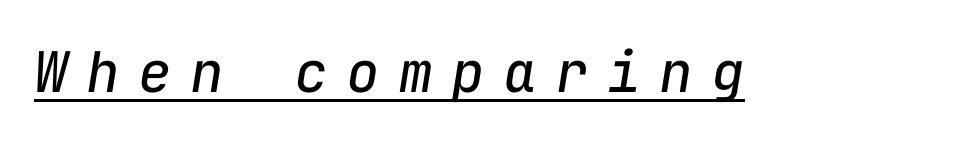
Between one letter and the next there's a generous, obvious gap. The face used here is monospaced, like something from a code editor. The typeface has the unassuming heft of standard copy or less. The passage shown leans; its letterforms are oblique.
